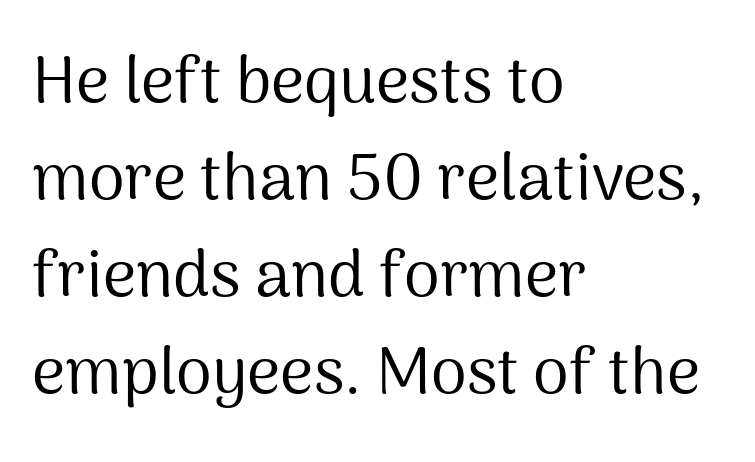
Q: Is the text bold? A: No.
Q: Is the text italic (slanted)? A: No, it is upright.
Q: Is the typeface a serif or a sans-serif typeface? A: Sans-serif.
Q: Is the text underlined? A: No.
Q: How is the paragraph aligned? A: Left-aligned.
Q: Is the spacing between letters normal or unusually wide? A: Normal.
Q: Is the spacing between lines tight, normal or loose? A: Normal.
Q: Width (condensed, normal, or wide)? A: Normal.
Q: Stroke contrast? A: Medium.
Q: x-height? A: Medium.
Q: Monospaced? A: No.
